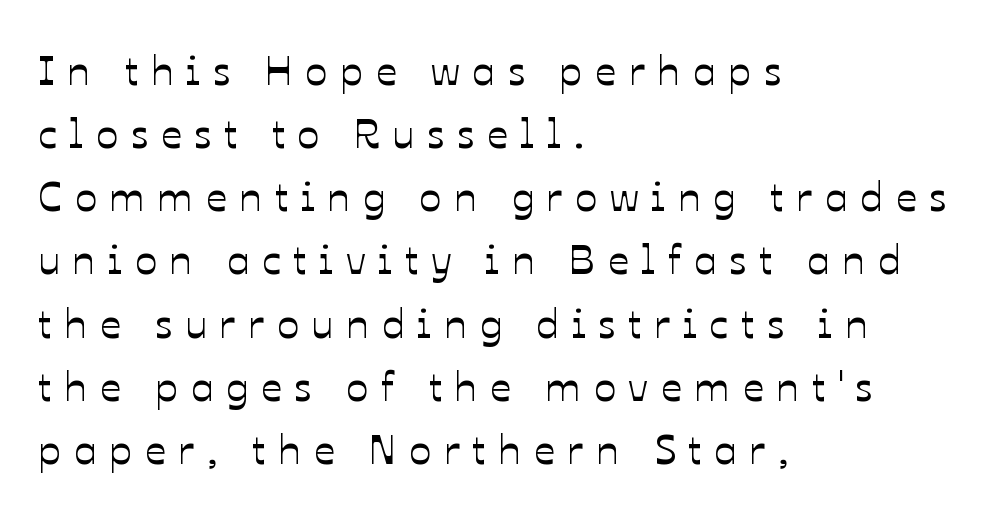
The image shows 41 px text type, upright; set left-aligned, normal line spacing (1.54x), unusually wide letter spacing (+0.31 em), not underlined; low stroke contrast and a medium x-height.
